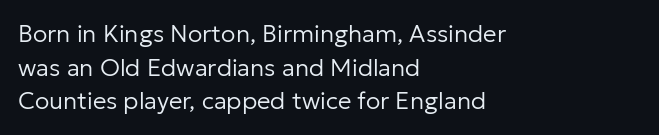
The image shows 24 px text type, upright; set left-aligned, normal line spacing (1.4x), normal letter spacing, not underlined.
